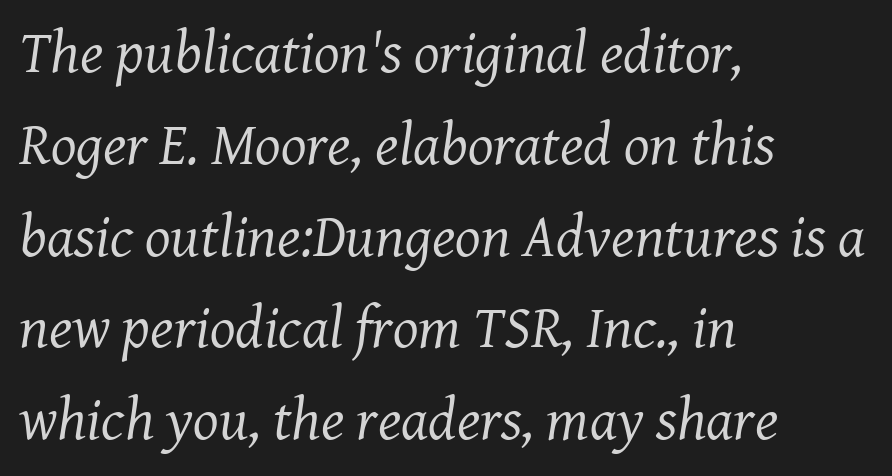
Q: Is the text bold? A: No.
Q: Is the text italic (slanted)? A: Yes, it leans right by about 8 degrees.
Q: Is the typeface a serif or a sans-serif typeface? A: Serif.
Q: Is the text underlined? A: No.
Q: How is the paragraph aligned? A: Left-aligned.
Q: Is the spacing between letters normal or unusually wide? A: Normal.
Q: Is the spacing between lines tight, normal or loose? A: Normal.
Q: Width (condensed, normal, or wide)? A: Normal.
Q: Stroke contrast? A: Medium.
Q: x-height? A: Medium.
Q: Monospaced? A: No.
